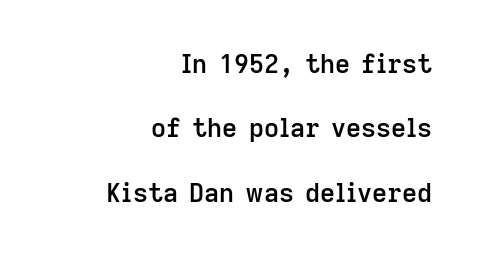
Q: Is the text bold? A: Semi-bold.
Q: Is the text italic (slanted)? A: No, it is upright.
Q: Is the text underlined? A: No.
Q: How is the paragraph aligned? A: Right-aligned.
Q: Is the spacing between letters normal or unusually wide? A: Normal.
Q: Is the spacing between lines tight, normal or loose? A: Loose.
